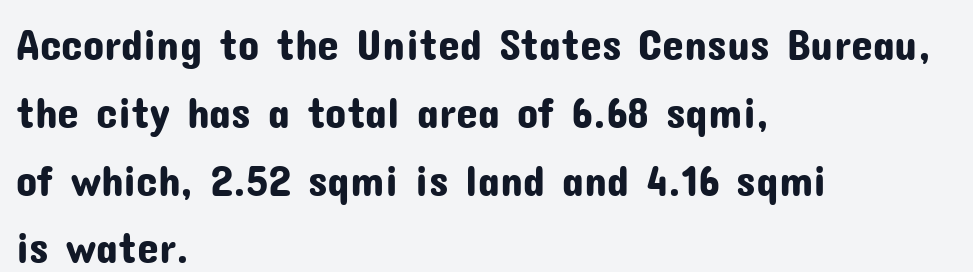
The vertical gap from one line to the next is medium. The face used here is a sans, in the tradition of grotesques and geometrics. Left-aligned paragraph, ragged on the right. Nothing unusual about the tracking: characters are spaced as the font intends. Unlike italic type, these characters show no tilt at all.
